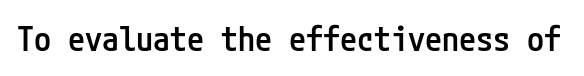
Q: Is the text bold? A: Semi-bold.
Q: Is the text italic (slanted)? A: No, it is upright.
Q: Is the typeface a serif or a sans-serif typeface? A: Sans-serif.
Q: Is the text underlined? A: No.
Q: Is the spacing between letters normal or unusually wide? A: Normal.
Q: Width (condensed, normal, or wide)? A: Condensed.
Q: Stroke contrast? A: Low.
Q: x-height? A: Medium.
